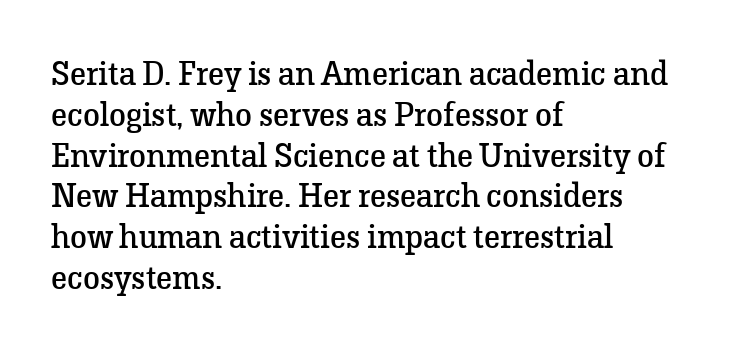
The image shows 34 px regular-weight serif type, upright; set left-aligned, line spacing 1.2x, normal letter spacing, not underlined; low stroke contrast and a medium x-height.
